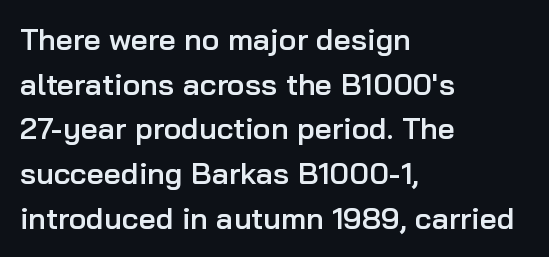
On the weight axis this lands at semibold, roughly 600. This sample keeps an unexceptional amount of space between lines. You could not count columns in this text — the font is proportionally spaced. Words float on clear page, feet unadorned.
